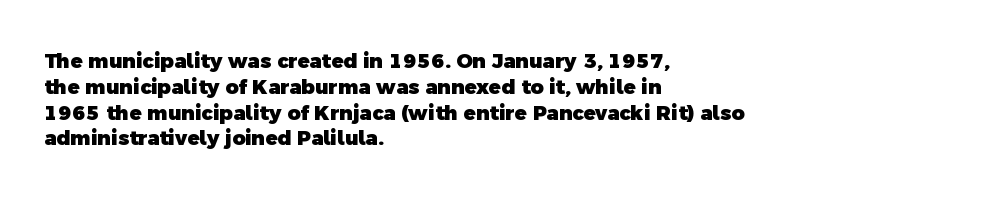
The image shows 20 px bold type; set left-aligned, normal line spacing (1.29x), normal letter spacing, not underlined.
